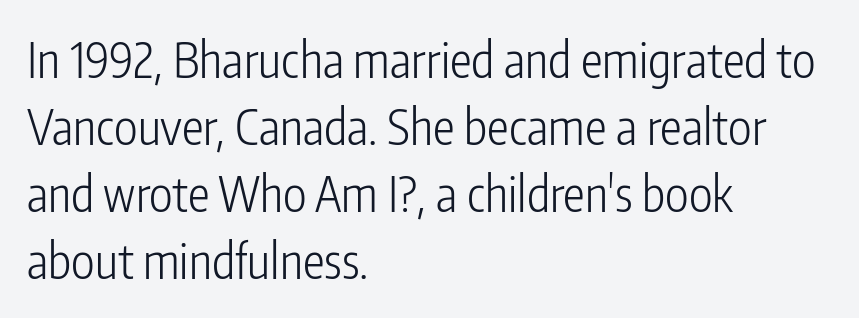
The image shows 49 px light, condensed sans-serif type, upright; set left-aligned, normal line spacing (1.37x), normal letter spacing, not underlined; low stroke contrast and a medium x-height.
